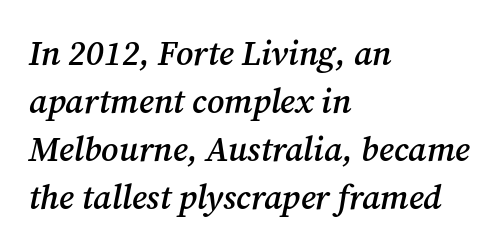
Decoration check: the copy has no underline. This rendering employs a face with finishing strokes, i.e., a serif. Designer's note — italics engaged. Moderately thickened strokes mark this as semibold type. This sample uses plain, unmodified letter spacing. Students, observe: this is what conventionally led text looks like.
